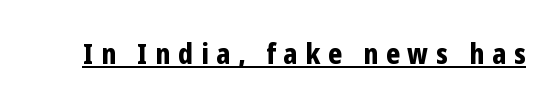
{"serif": "no", "italic": "no", "bold": "yes", "weight": "bold", "width": "condensed", "stroke_contrast": "low", "x_height": "medium", "monospaced": "no", "underline": "yes", "letter_spacing": "wide", "letter_spacing_em": 0.28, "glyph_px": 28}
